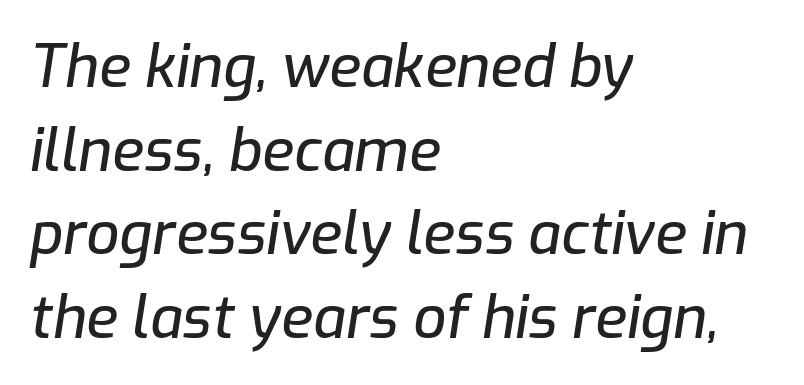
The ragged edge is on the right, which tells us the setting is flush left. Do the characters align in a grid? No, the font is proportional. There is no visible air inserted between adjacent glyphs. There's an unmistakable incline to the writing here.
